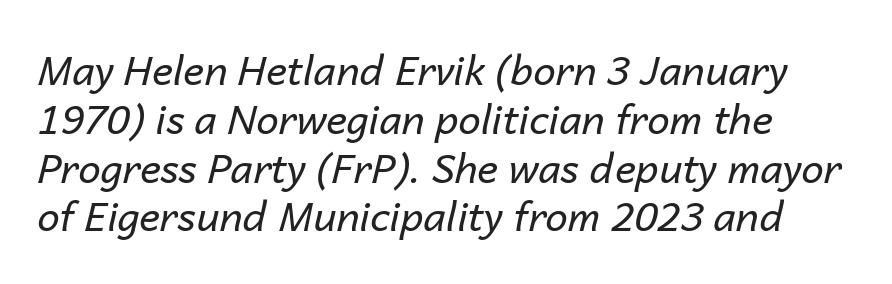
Reading down the block, your eye returns to a fixed left position each line. This sample has the flowing, uneven cadence of proportional lettering. Glyph-to-glyph distance matches everyday printed text. Check under the words: just untouched page.
